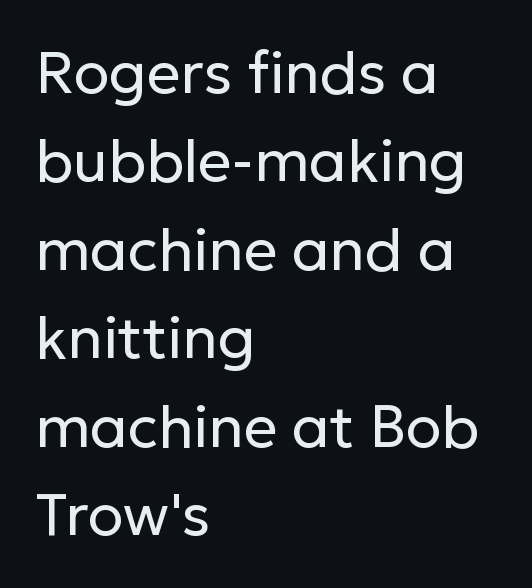
Q: Is the text bold? A: No.
Q: Is the text italic (slanted)? A: No, it is upright.
Q: Is the typeface a serif or a sans-serif typeface? A: Sans-serif.
Q: Is the text underlined? A: No.
Q: How is the paragraph aligned? A: Left-aligned.
Q: Is the spacing between letters normal or unusually wide? A: Normal.
Q: Is the spacing between lines tight, normal or loose? A: Normal.
Q: Width (condensed, normal, or wide)? A: Normal.
Q: Stroke contrast? A: Low.
Q: x-height? A: Medium.
Q: Monospaced? A: No.
